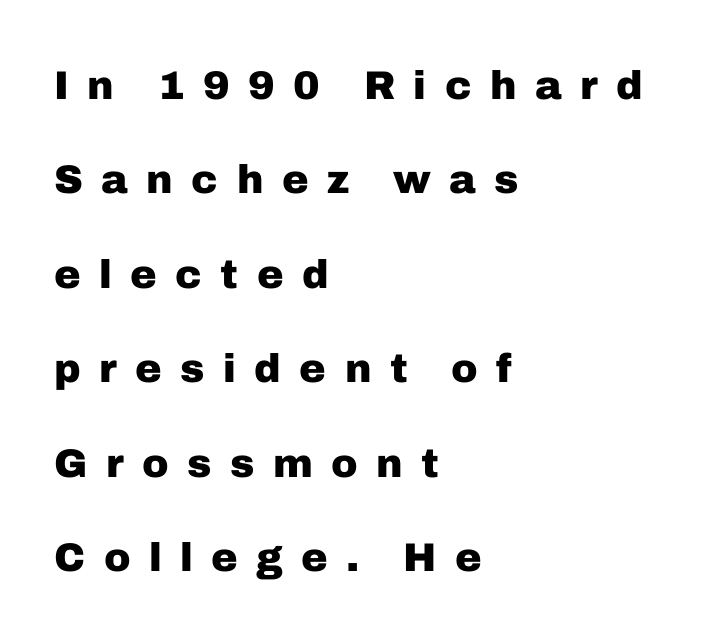
The image shows 40 px heavy sans-serif type, upright; set left-aligned, loose line spacing (2.36x), unusually wide letter spacing (+0.46 em), not underlined; low stroke contrast and a medium x-height.
